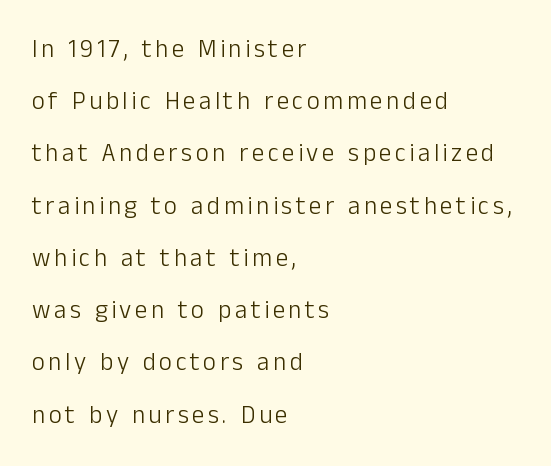
Vertically, the passage feels expansive, rows floating well apart. Every row of glyphs begins at an identical x-position on the left. This reads as an unemphasized weight, regular at the heaviest. Only glyphs here, with clear space below each row.
